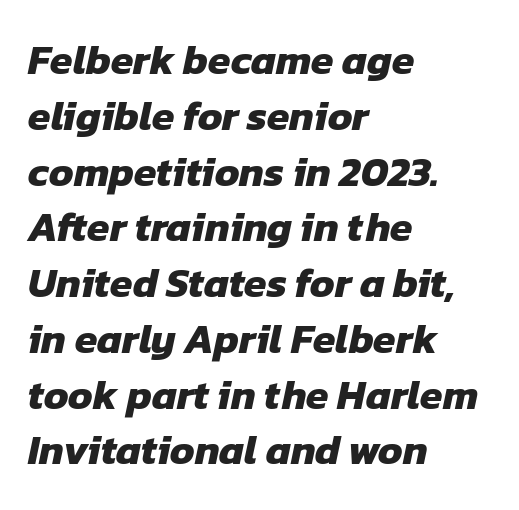
Unmarked baselines from the first word to the last. The rendering shows plain stroke endings on the letterforms — a sans-serif design. Vertically, the passage feels balanced, rows spaced as you'd expect. Every row of glyphs begins at an identical x-position on the left. The passage shown has conventional tracking throughout.
